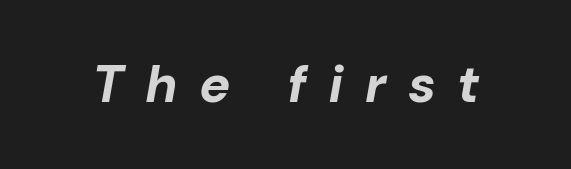
{"italic": "yes", "lean": "right", "slant_degrees": 10, "bold": "yes", "weight": "bold", "width": "normal", "stroke_contrast": "low", "x_height": "medium", "monospaced": "no", "underline": "no", "letter_spacing": "wide", "letter_spacing_em": 0.45, "glyph_px": 52}
